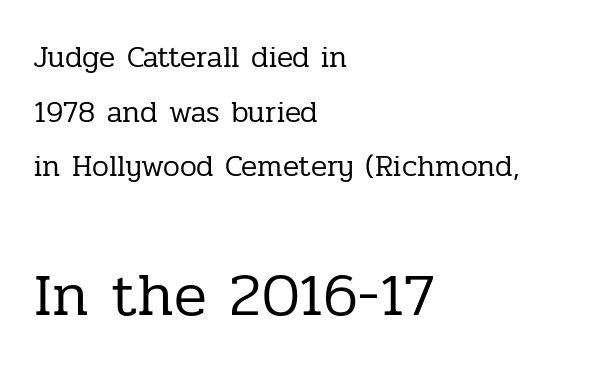
{"serif": "yes", "italic": "no", "bold": "no", "weight": "regular", "width": "normal", "stroke_contrast": "low", "x_height": "medium", "monospaced": "no", "underline": "no", "align": "left", "line_spacing_ratio": 1.82, "letter_spacing": "normal", "letter_spacing_em": 0.0, "larger_block": "second", "size_ratio": 2.03, "glyph_px": 61}
